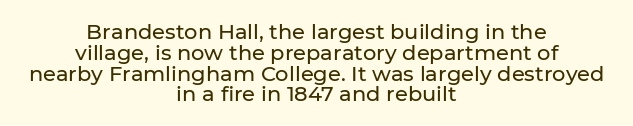
Q: Is the text italic (slanted)? A: No, it is upright.
Q: Is the text underlined? A: No.
Q: How is the paragraph aligned? A: Centered.
Q: Is the spacing between letters normal or unusually wide? A: Normal.
Q: Is the spacing between lines tight, normal or loose? A: Tight.
